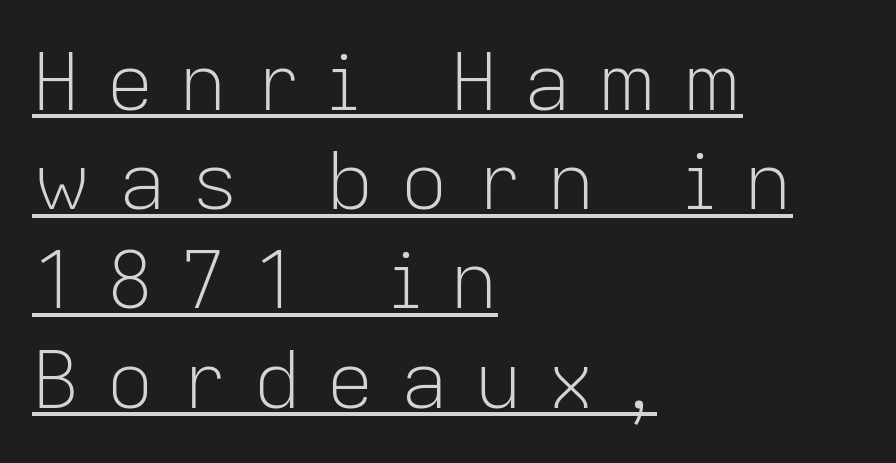
Students, note that the glyphs here are deliberately spaced far apart. A classic flush-left, rag-right setting is used for this passage. A rule runs beneath these lines of type. The passage shown is typeset with a sans-serif family.
